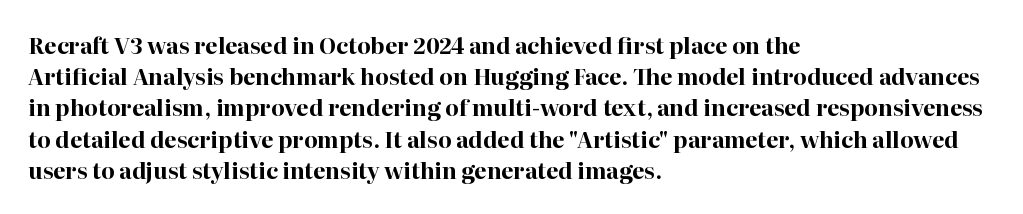
Q: Is the text bold? A: Yes.
Q: Is the text italic (slanted)? A: No, it is upright.
Q: Is the text underlined? A: No.
Q: How is the paragraph aligned? A: Left-aligned.
Q: Is the spacing between letters normal or unusually wide? A: Normal.
Q: Is the spacing between lines tight, normal or loose? A: Normal.
